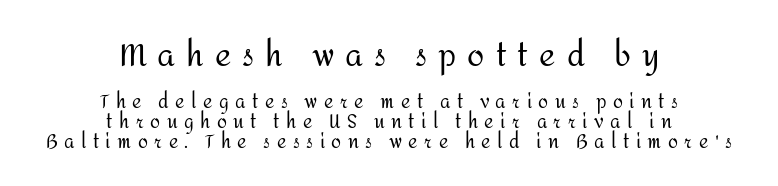
Every character sits straight up, as roman type does. Check the space under the baseline: it is left empty. Varying glyph widths throughout — classic text-font behaviour. Reading down the column, the eye jumps only a short way to each next line. These lines stack symmetrically, like a column narrowing and widening about its center. Counters stay open thanks to moderate or lighter strokes.
